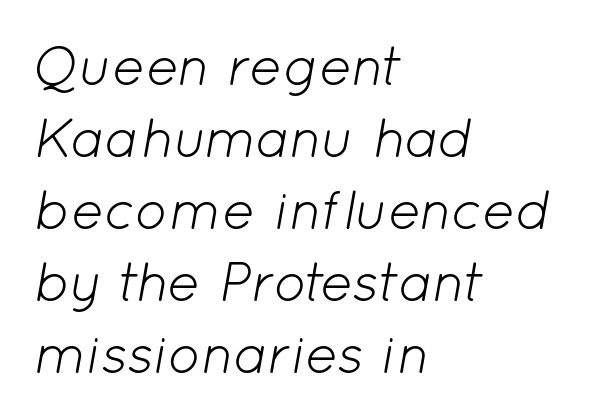
Q: Is the text bold? A: No.
Q: Is the text italic (slanted)? A: Yes, it leans right by about 12 degrees.
Q: Is the text underlined? A: No.
Q: How is the paragraph aligned? A: Left-aligned.
Q: Is the spacing between letters normal or unusually wide? A: Normal.
Q: Is the spacing between lines tight, normal or loose? A: Normal.
Q: Width (condensed, normal, or wide)? A: Normal.
Q: Stroke contrast? A: Low.
Q: x-height? A: Medium.
Q: Monospaced? A: No.
